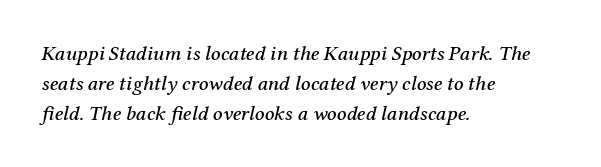
{"italic": "yes", "lean": "right", "slant_degrees": 12, "underline": "no", "align": "left", "line_spacing": "normal", "line_spacing_ratio": 1.42, "letter_spacing": "normal", "letter_spacing_em": 0.0, "glyph_px": 21}
